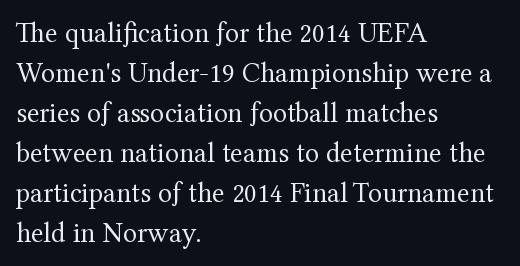
{"serif": "yes", "italic": "no", "bold": "no", "weight": "regular", "width": "normal", "stroke_contrast": "medium", "x_height": "medium", "monospaced": "no", "underline": "no", "align": "left", "line_spacing": "normal", "line_spacing_ratio": 1.38, "letter_spacing": "normal", "letter_spacing_em": 0.0, "glyph_px": 29}
